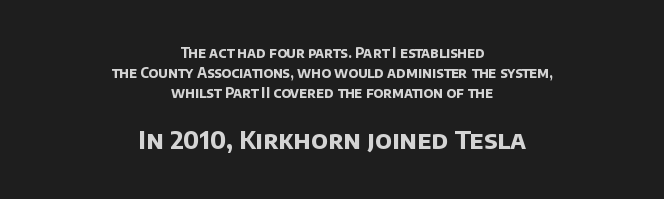
In CSS terms this would be text-align: center. Has an underline been added? It has not. The designer gave the closing block more size than the opening block. The horizontal fit of the characters is conventional and even.
